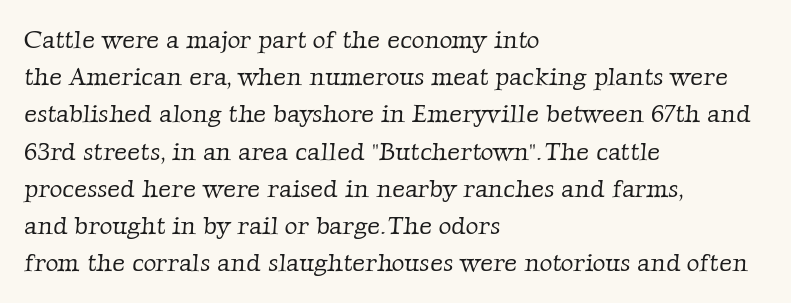
The image shows 25 px text type; set left-aligned, normal line spacing (1.49x), normal letter spacing, not underlined.
